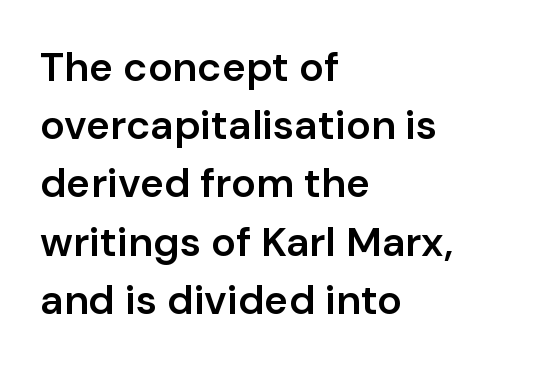
{"serif": "no", "italic": "no", "bold": "semi", "weight": "semibold", "width": "normal", "stroke_contrast": "low", "x_height": "medium", "monospaced": "no", "underline": "no", "align": "left", "line_spacing": "normal", "line_spacing_ratio": 1.42, "letter_spacing": "normal", "letter_spacing_em": 0.0, "glyph_px": 41}
